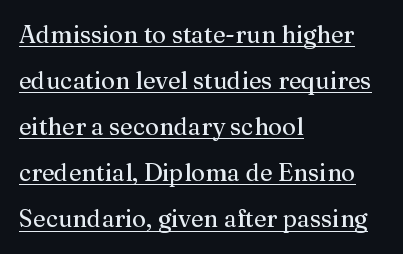
{"italic": "no", "underline": "yes", "align": "left", "line_spacing": "loose", "line_spacing_ratio": 1.92, "letter_spacing": "normal", "letter_spacing_em": 0.0, "glyph_px": 24}
